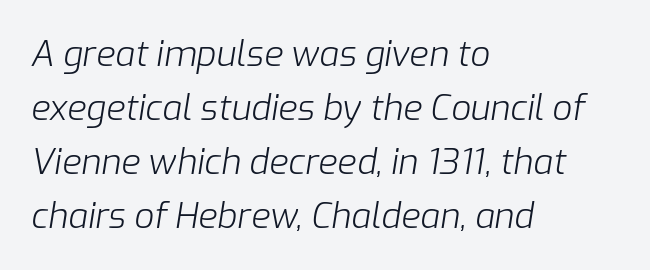
The image shows 35 px light type, italic (leaning right); set left-aligned, normal line spacing (1.54x), normal letter spacing, not underlined; low stroke contrast and a medium x-height.
